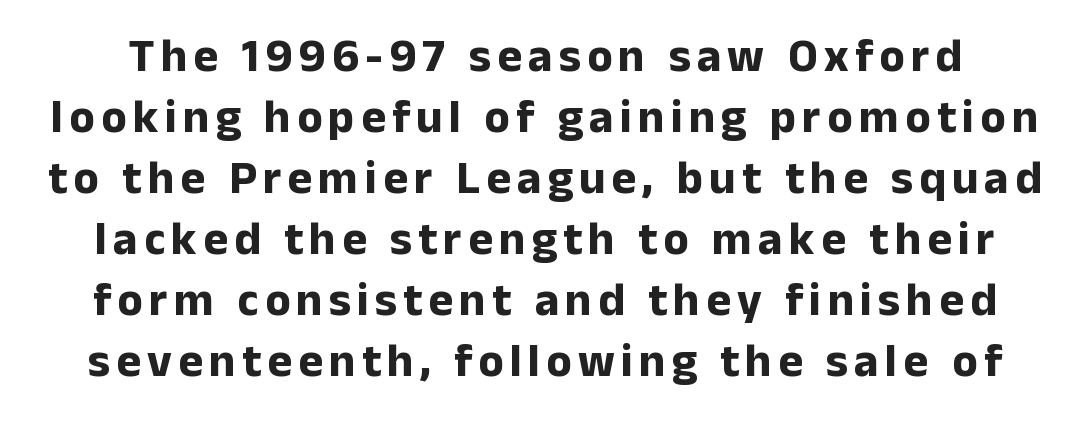
You could not count columns in this text — the font is proportionally spaced. Emphasis by weight is at full strength: bold. Regular leading. The characters display no serif detailing; their extremities are plain. No word sits above an underline. It's the straight-up-and-down kind of type.
